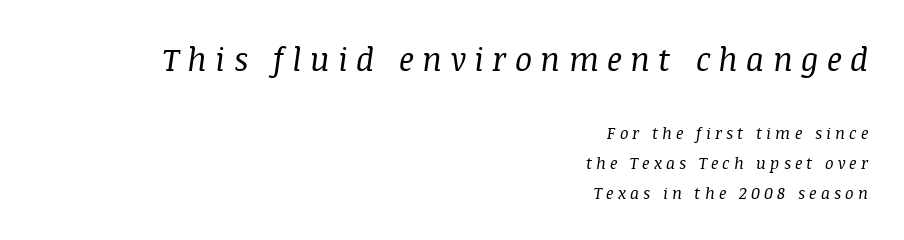
Heaviness? Minimal to ordinary, like unemphasized prose. This rendering widens character spacing well past its baseline value. A clean baseline with only descenders dipping below it. All the whitespace from short lines collects on the left.
